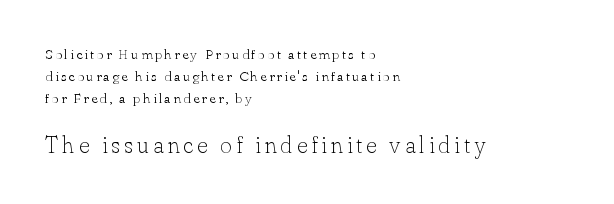
The image shows 23 px text type, upright; set left-aligned, normal line spacing (1.58x), not underlined; the second (bottom) block is 1.64x larger.
